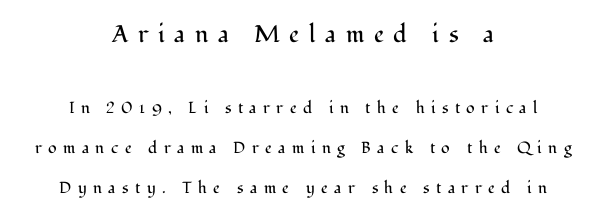
The image shows 24 px text type, upright; set centered, loose line spacing (2.5x), unusually wide letter spacing (+0.4 em), not underlined; the first (top) block is 1.5x larger.
